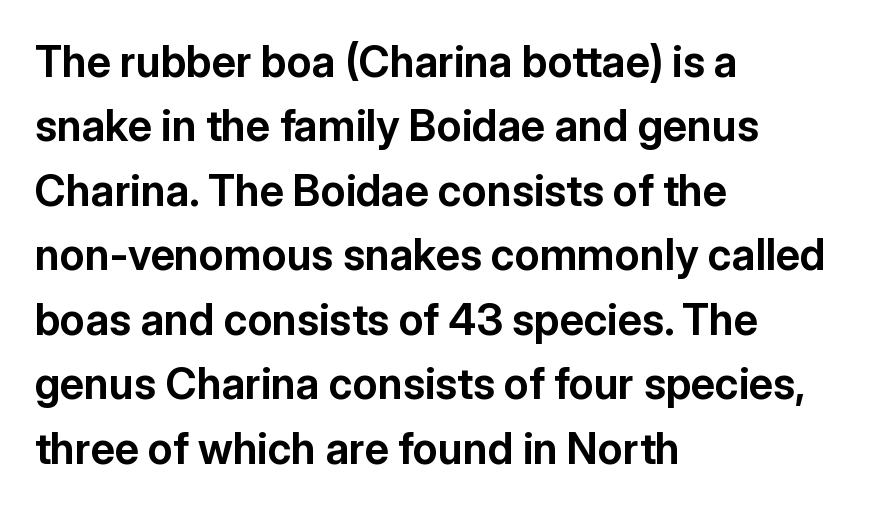
The image shows 43 px bold sans-serif type, upright; set left-aligned, normal line spacing (1.5x), normal letter spacing, not underlined; low stroke contrast and a medium x-height.
